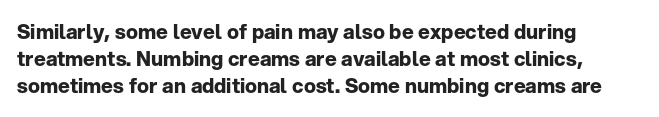
The font's upright variant was chosen for this text. Notice how the passage keeps a crisp vertical edge on the left only. Honestly, the row spacing looks completely unremarkable. Bare-footed words on every line.
